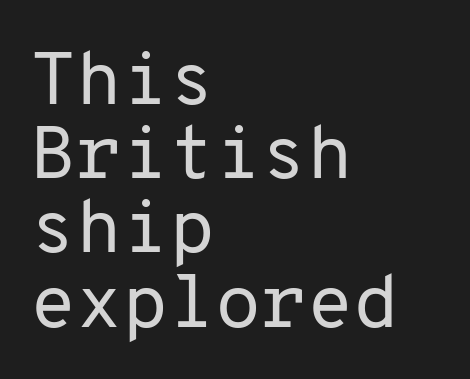
Weight: in the light-to-regular range. Vertical spacing — tight. Tracking here is standard; glyphs follow each other at the usual distance. Underline: absent. Here the designer chose a console-style face with uniform glyph widths.
